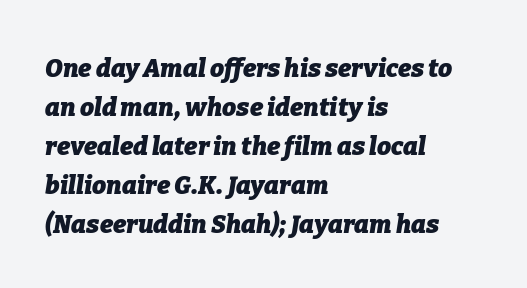
{"italic": "yes", "lean": "right", "slant_degrees": 9, "bold": "yes", "underline": "no", "align": "left", "line_spacing": "normal", "line_spacing_ratio": 1.56, "letter_spacing": "normal", "letter_spacing_em": 0.0, "glyph_px": 25}
